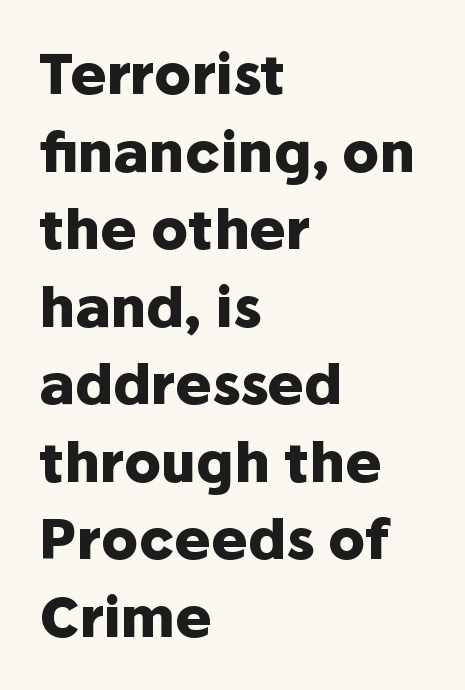
Here the glyphs are tracked normally, forming tight word shapes. Tall strokes in this sample are plumb rather than angled. You could not count columns in this text — the font is proportionally spaced. Typesetter's note: full bold, strokes at maximum text heaviness. In terms of leading, this rendering sits right in the middle.
